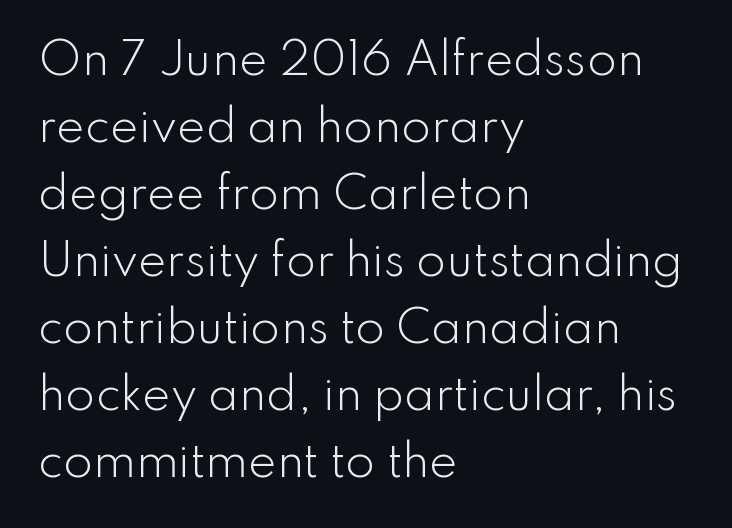
{"serif": "no", "italic": "no", "bold": "no", "weight": "light", "width": "normal", "stroke_contrast": "low", "x_height": "small", "monospaced": "no", "underline": "no", "align": "left", "line_spacing": "normal", "line_spacing_ratio": 1.56, "letter_spacing": "normal", "letter_spacing_em": 0.0, "glyph_px": 43}
